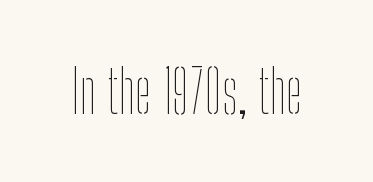
Q: Is the text bold? A: No.
Q: Is the text italic (slanted)? A: No, it is upright.
Q: Is the text underlined? A: No.
Q: Is the spacing between letters normal or unusually wide? A: Normal.
Q: Width (condensed, normal, or wide)? A: Condensed.
Q: Stroke contrast? A: Low.
Q: x-height? A: Medium.
Q: Monospaced? A: No.
